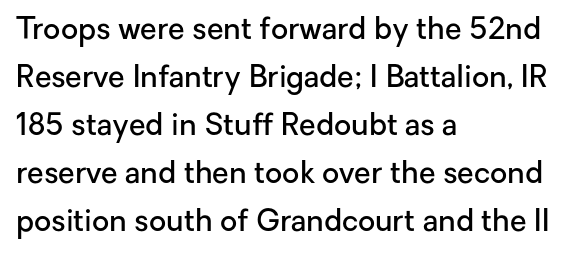
{"serif": "no", "italic": "no", "bold": "semi", "weight": "semibold", "width": "normal", "stroke_contrast": "low", "x_height": "medium", "monospaced": "no", "underline": "no", "align": "left", "line_spacing": "normal", "line_spacing_ratio": 1.6, "letter_spacing": "normal", "letter_spacing_em": 0.0, "glyph_px": 30}
